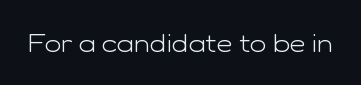
Q: Is the text bold? A: No.
Q: Is the text italic (slanted)? A: No, it is upright.
Q: Is the text underlined? A: No.
Q: Is the spacing between letters normal or unusually wide? A: Normal.
